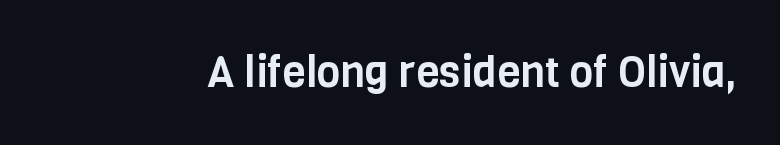
{"serif": "no", "italic": "no", "width": "condensed", "stroke_contrast": "low", "x_height": "large", "monospaced": "no", "underline": "no", "letter_spacing": "normal", "letter_spacing_em": 0.0, "glyph_px": 43}
